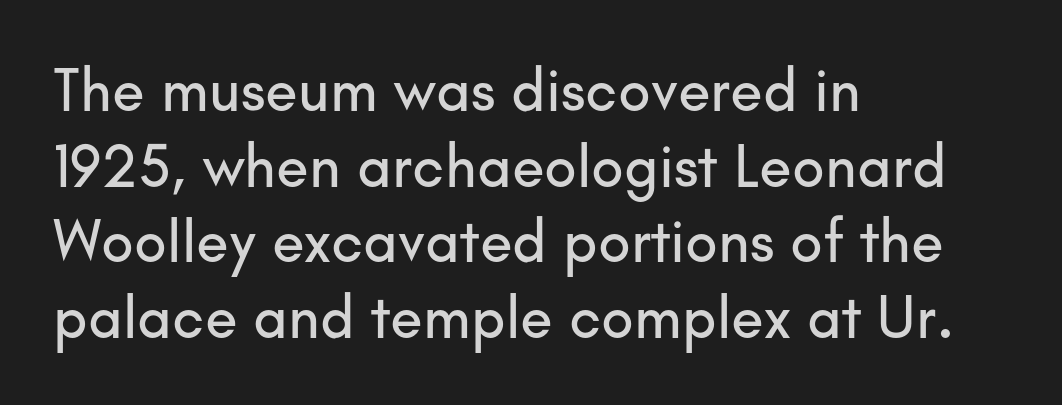
Q: Is the text italic (slanted)? A: No, it is upright.
Q: Is the typeface a serif or a sans-serif typeface? A: Sans-serif.
Q: Is the text underlined? A: No.
Q: How is the paragraph aligned? A: Left-aligned.
Q: Is the spacing between letters normal or unusually wide? A: Normal.
Q: Is the spacing between lines tight, normal or loose? A: Normal.
Q: Width (condensed, normal, or wide)? A: Normal.
Q: Stroke contrast? A: Low.
Q: x-height? A: Small.
Q: Monospaced? A: No.
